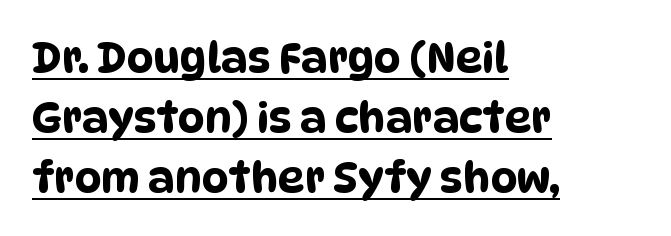
The image shows 42 px condensed sans-serif type; set left-aligned, normal line spacing (1.43x), normal letter spacing, underlined; low stroke contrast and a large x-height.
